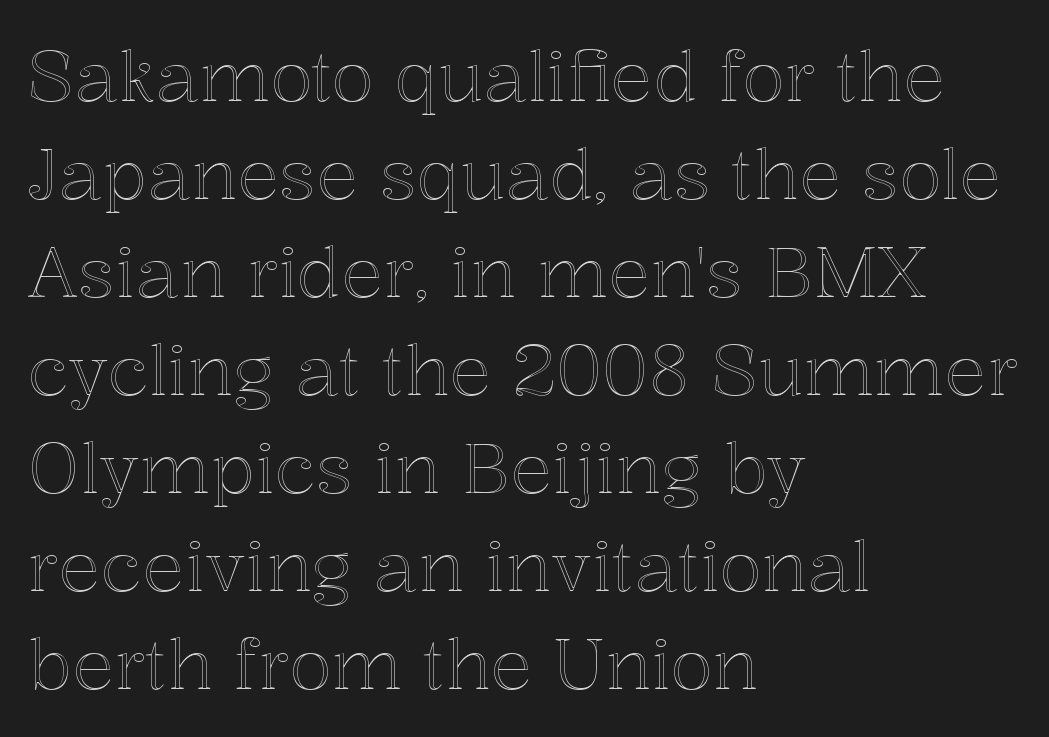
{"italic": "no", "width": "normal", "x_height": "medium", "monospaced": "no", "underline": "no", "align": "left", "line_spacing": "normal", "line_spacing_ratio": 1.4, "letter_spacing": "normal", "letter_spacing_em": 0.0, "glyph_px": 70}
